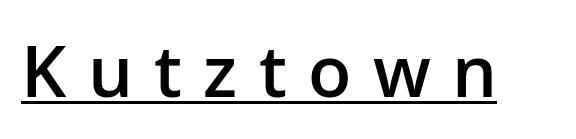
The passage shown is typeset with a sans-serif family. The strokes are fattened partway — semibold, not bold. The lettering stays uniformly vertical, giving the passage a roman look. Character widths vary here, with narrow letters taking less room than wide ones. Someone cranked the tracking dial way up on this one. This is underlined copy, the kind a proofreader might mark for attention.
